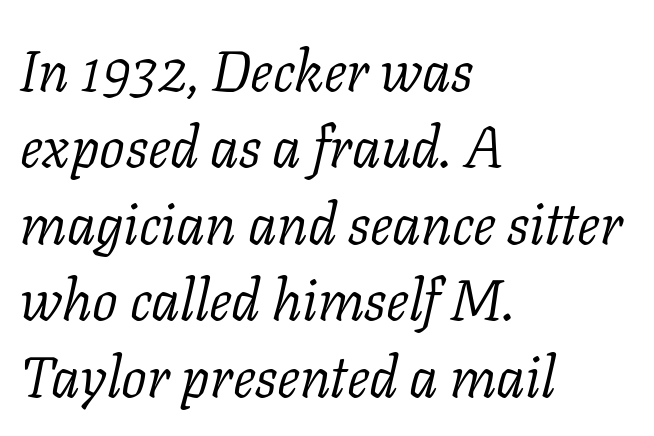
The image shows 57 px light serif type, italic (leaning right); set left-aligned, normal line spacing (1.34x), normal letter spacing, not underlined; low stroke contrast and a medium x-height.
